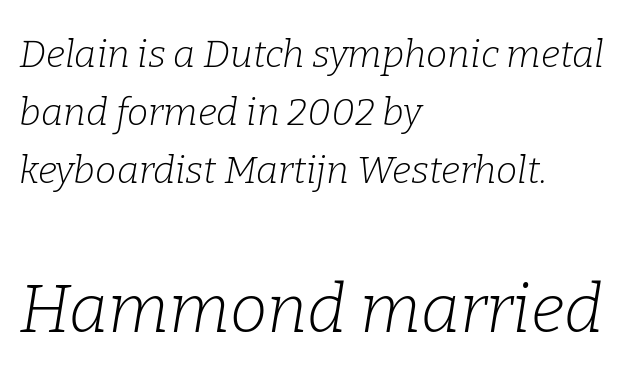
{"serif": "yes", "italic": "yes", "lean": "right", "slant_degrees": 9, "bold": "no", "weight": "light", "width": "normal", "stroke_contrast": "low", "x_height": "medium", "monospaced": "no", "underline": "no", "align": "left", "line_spacing": "normal", "line_spacing_ratio": 1.53, "letter_spacing": "normal", "letter_spacing_em": 0.0, "larger_block": "second", "size_ratio": 1.76, "glyph_px": 67}
